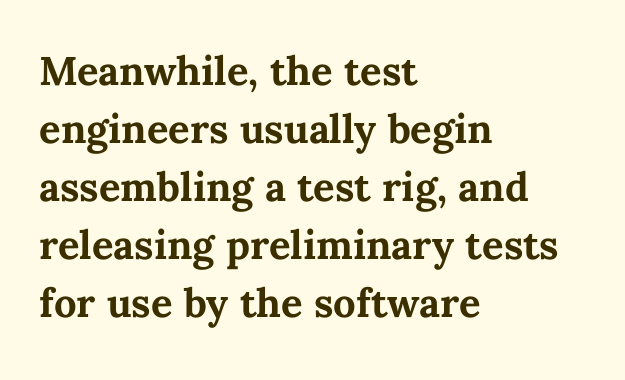
The image shows 40 px bold type, upright; set left-aligned, normal line spacing (1.45x), normal letter spacing, not underlined; medium stroke contrast and a medium x-height.
